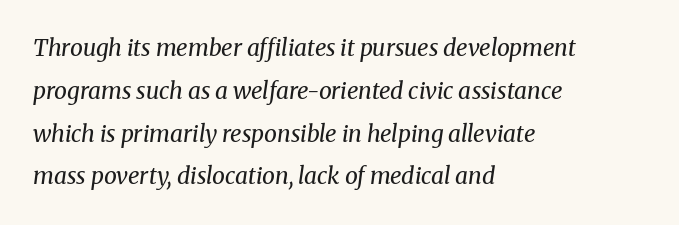
{"italic": "yes", "lean": "right", "slant_degrees": 8, "bold": "no", "underline": "no", "align": "left", "line_spacing_ratio": 1.86, "letter_spacing": "normal", "letter_spacing_em": 0.0, "glyph_px": 23}
